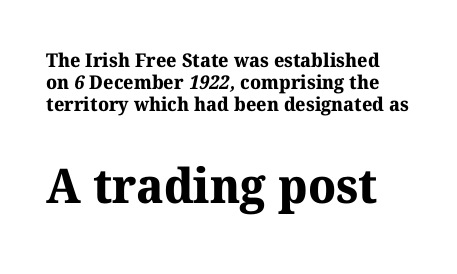
{"serif": "yes", "bold": "yes", "weight": "bold", "width": "normal", "stroke_contrast": "medium", "x_height": "medium", "monospaced": "no", "underline": "no", "line_spacing_ratio": 1.17, "letter_spacing": "normal", "letter_spacing_em": 0.0, "larger_block": "second", "size_ratio": 2.53, "glyph_px": 48}
